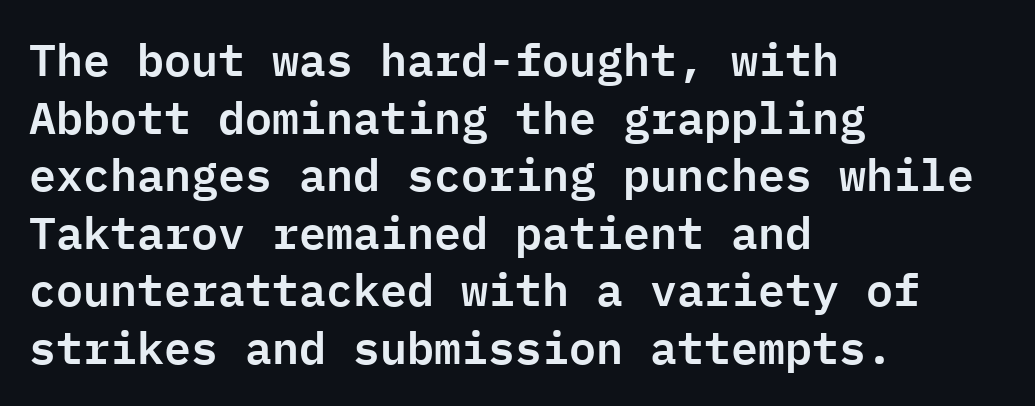
{"serif": "no", "italic": "no", "width": "normal", "stroke_contrast": "low", "x_height": "medium", "monospaced": "yes", "underline": "no", "align": "left", "line_spacing": "normal", "line_spacing_ratio": 1.28, "letter_spacing": "normal", "letter_spacing_em": 0.0, "glyph_px": 45}
